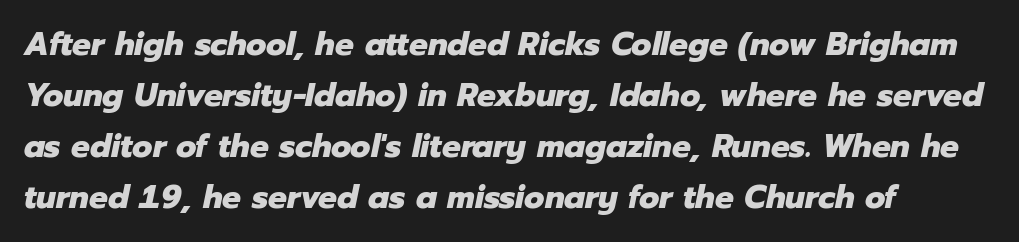
{"italic": "yes", "lean": "right", "slant_degrees": 12, "bold": "yes", "weight": "heavy", "width": "normal", "stroke_contrast": "low", "x_height": "medium", "monospaced": "no", "underline": "no", "align": "left", "line_spacing": "normal", "line_spacing_ratio": 1.55, "letter_spacing": "normal", "letter_spacing_em": 0.0, "glyph_px": 33}
